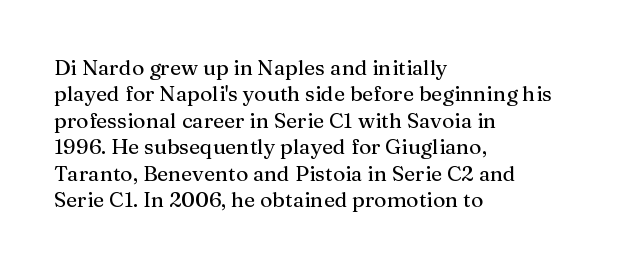
The image shows 21 px text type, upright; set left-aligned, normal line spacing (1.26x), normal letter spacing, not underlined.
